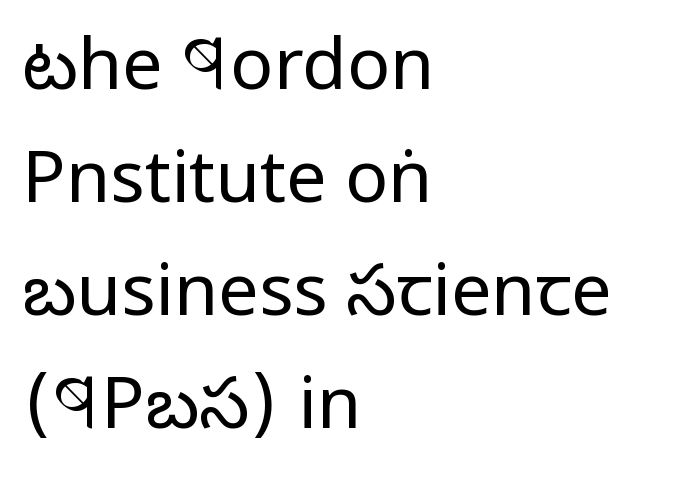
{"serif": "no", "italic": "no", "bold": "no", "weight": "regular", "width": "condensed", "stroke_contrast": "low", "x_height": "large", "monospaced": "no", "underline": "no", "align": "left", "line_spacing": "normal", "line_spacing_ratio": 1.57, "letter_spacing": "normal", "letter_spacing_em": 0.0, "glyph_px": 72}
